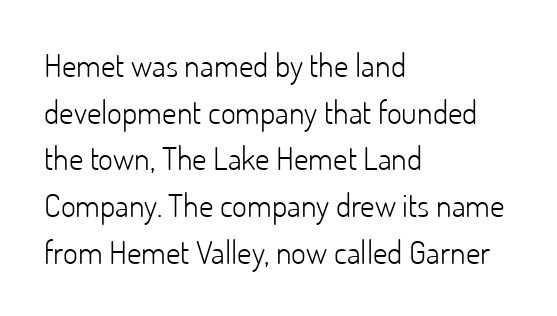
The image shows 32 px light sans-serif type, upright; set left-aligned, normal line spacing (1.46x), normal letter spacing, not underlined; low stroke contrast and a small x-height.
